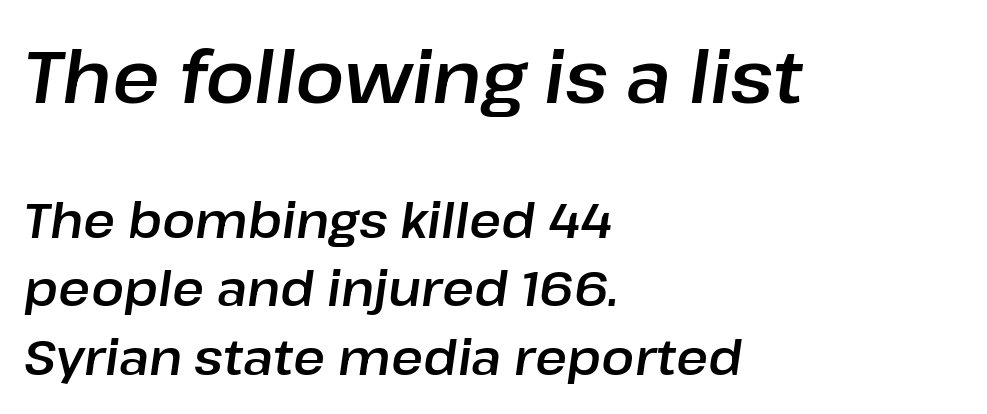
{"italic": "yes", "lean": "right", "slant_degrees": 8, "width": "normal", "stroke_contrast": "low", "x_height": "medium", "monospaced": "no", "underline": "no", "align": "left", "line_spacing": "normal", "line_spacing_ratio": 1.4, "letter_spacing": "normal", "letter_spacing_em": 0.0, "larger_block": "first", "size_ratio": 1.49, "glyph_px": 73}
